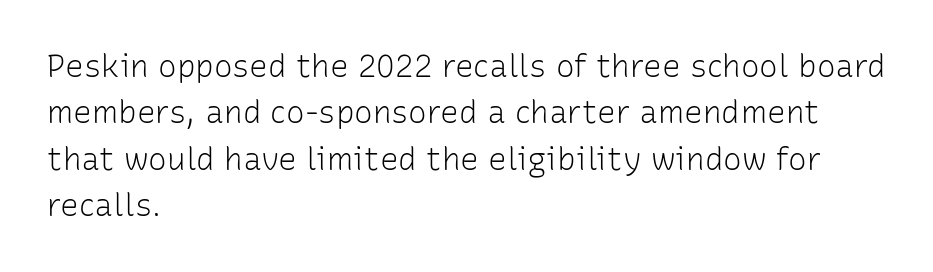
The image shows 31 px light sans-serif type, upright; set left-aligned, normal line spacing (1.5x), normal letter spacing, not underlined; low stroke contrast and a medium x-height.
